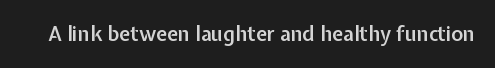
I'd describe the lettering as semibold — firm but not a full bold. The string is rendered with underlining switched off. If you drew a line through each stem, it would be perfectly vertical. Observe the ordinary spacing: letters are neighbours, not strangers.
